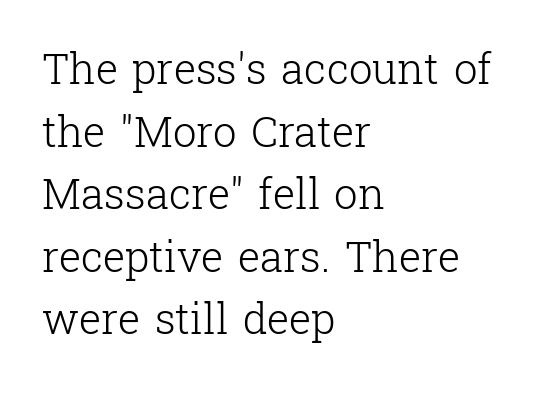
A quiet, ordinary-to-light weight characterises the typeface. The font's upright variant was chosen for this text. Serif or sans? Serif — the stroke terminals have little feet. The tracking reads as untouched default to a designer's eye.
